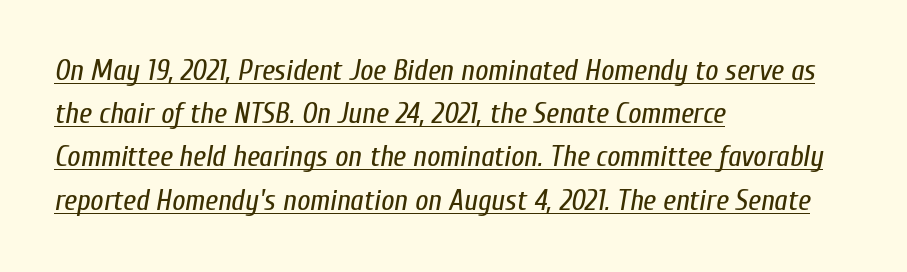
Q: Is the text bold? A: No.
Q: Is the text italic (slanted)? A: Yes, it leans right by about 10 degrees.
Q: Is the text underlined? A: Yes.
Q: How is the paragraph aligned? A: Left-aligned.
Q: Is the spacing between letters normal or unusually wide? A: Normal.
Q: Is the spacing between lines tight, normal or loose? A: Normal.
Q: Width (condensed, normal, or wide)? A: Condensed.
Q: Stroke contrast? A: Low.
Q: x-height? A: Medium.
Q: Monospaced? A: No.
